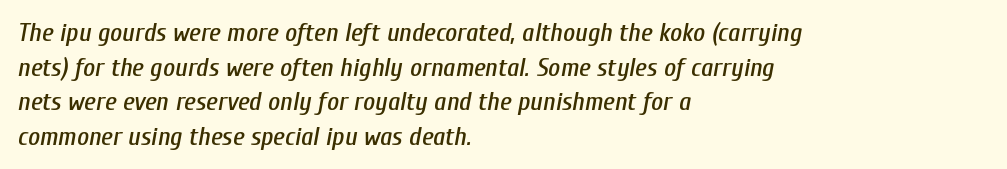
Q: Is the text italic (slanted)? A: Yes, it leans right by about 10 degrees.
Q: Is the text underlined? A: No.
Q: How is the paragraph aligned? A: Left-aligned.
Q: Is the spacing between letters normal or unusually wide? A: Normal.
Q: Is the spacing between lines tight, normal or loose? A: Normal.
